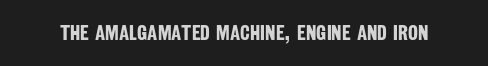
On the weight axis this lands at bold, roughly 700. Spacing between characters is what you'd get straight out of the box. Check under the words: just untouched page.
